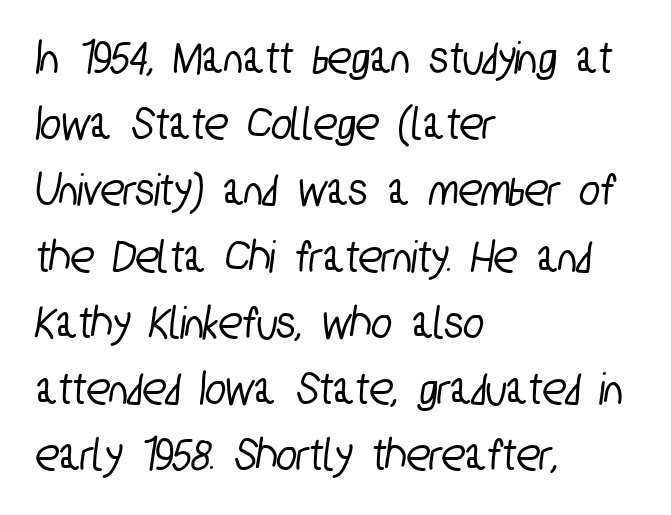
Q: Is the typeface a serif or a sans-serif typeface? A: Sans-serif.
Q: Is the text underlined? A: No.
Q: How is the paragraph aligned? A: Left-aligned.
Q: Is the spacing between letters normal or unusually wide? A: Normal.
Q: Is the spacing between lines tight, normal or loose? A: Normal.
Q: Width (condensed, normal, or wide)? A: Condensed.
Q: Stroke contrast? A: Low.
Q: x-height? A: Medium.
Q: Monospaced? A: No.
